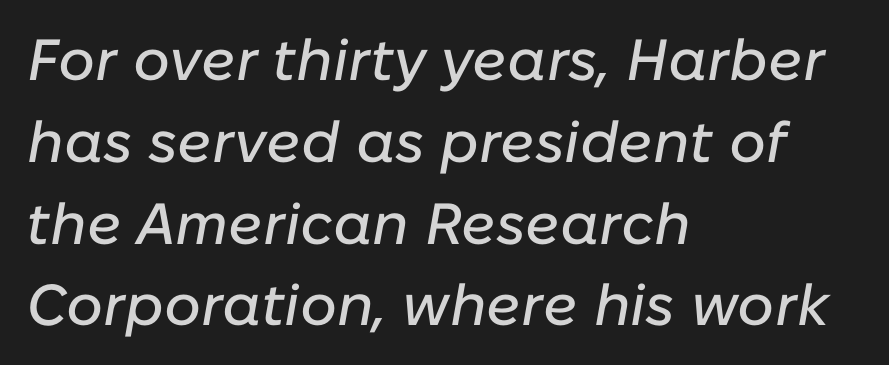
Each letter keeps its own natural width here, so spacing adapts to shape. Summary of vertical rhythm: regular, with standard interline spacing. Lines of text with bare space underneath. The letters sit at their default tracking, neither squeezed nor spread. Emphasis-style slanted type is in use.
